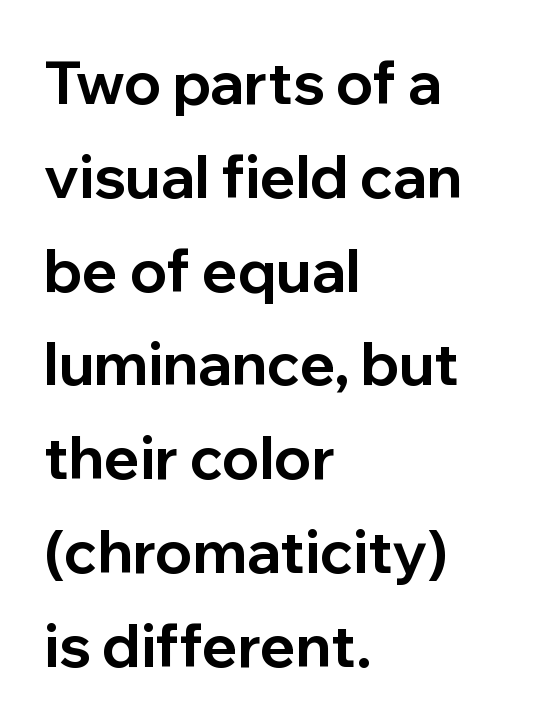
The image shows 59 px bold sans-serif type, upright; set left-aligned, normal line spacing (1.59x), normal letter spacing, not underlined; low stroke contrast and a medium x-height.
